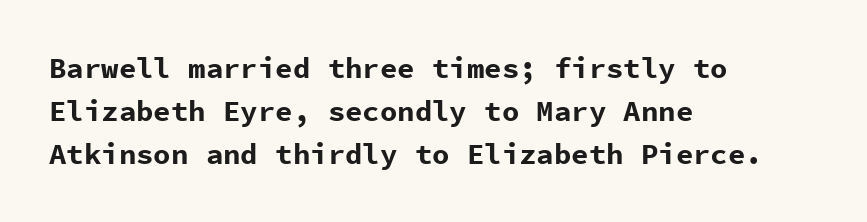
{"serif": "no", "italic": "no", "bold": "yes", "weight": "bold", "width": "normal", "stroke_contrast": "low", "x_height": "medium", "monospaced": "yes", "underline": "no", "align": "left", "line_spacing": "normal", "line_spacing_ratio": 1.49, "letter_spacing": "normal", "letter_spacing_em": 0.0, "glyph_px": 29}
